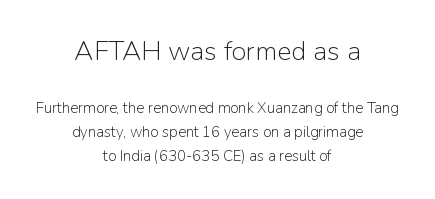
{"italic": "no", "bold": "no", "underline": "no", "align": "center", "line_spacing": "normal", "line_spacing_ratio": 1.6, "letter_spacing": "normal", "letter_spacing_em": 0.0, "larger_block": "first", "size_ratio": 1.8, "glyph_px": 27}
